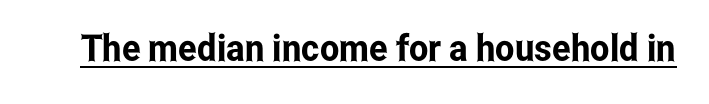
A rule runs beneath these lines of type. What kind of face is this? One without serifs — a sans. If you drew a line through each stem, it would be perfectly vertical. Proportional: the letters do not fall into vertical columns. The gaps between neighbouring characters are ordinary and unremarkable.
